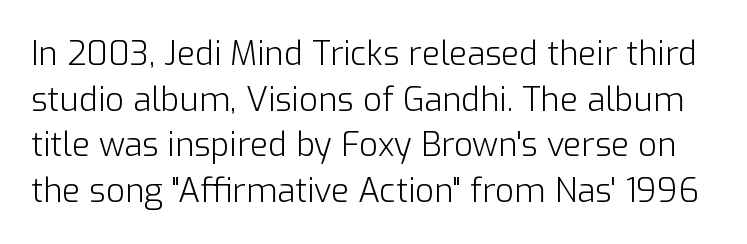
{"serif": "no", "italic": "no", "bold": "no", "weight": "light", "width": "normal", "stroke_contrast": "low", "x_height": "medium", "monospaced": "no", "underline": "no", "line_spacing": "normal", "line_spacing_ratio": 1.38, "letter_spacing": "normal", "letter_spacing_em": 0.0, "glyph_px": 33}
